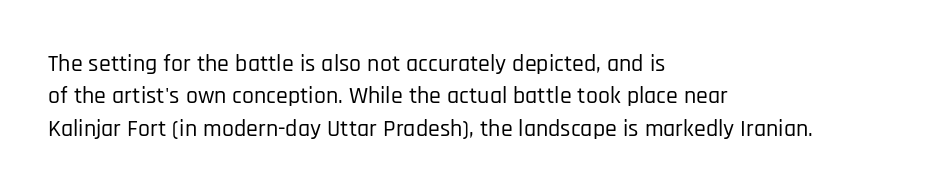
The image shows 24 px text type, upright; set left-aligned, normal line spacing (1.35x), normal letter spacing, not underlined.
